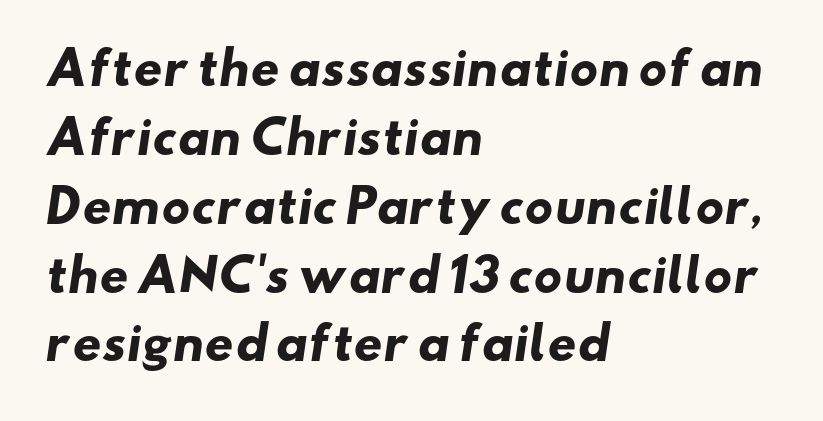
These lines are rendered in a variable-pitch font. Where is the straight margin? On the left. Nothing unusual about the tracking: characters are spaced as the font intends. This rendering features lettering with no underline. The letters carry no serifs — their stems end cleanly without finishing strokes. The designer left line spacing at the default.
